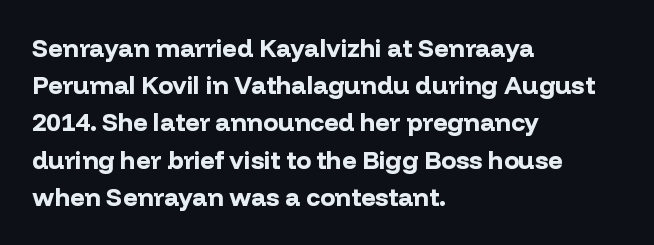
{"italic": "no", "bold": "yes", "underline": "no", "align": "left", "line_spacing": "normal", "line_spacing_ratio": 1.49, "letter_spacing": "normal", "letter_spacing_em": 0.0, "glyph_px": 25}
